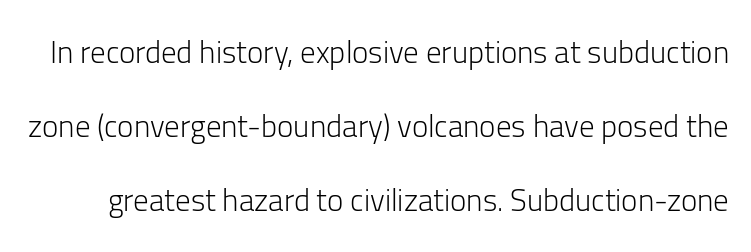
{"serif": "no", "italic": "no", "bold": "no", "weight": "light", "width": "normal", "stroke_contrast": "low", "x_height": "medium", "monospaced": "no", "underline": "no", "line_spacing": "loose", "line_spacing_ratio": 2.39, "letter_spacing": "normal", "letter_spacing_em": 0.0, "glyph_px": 31}
